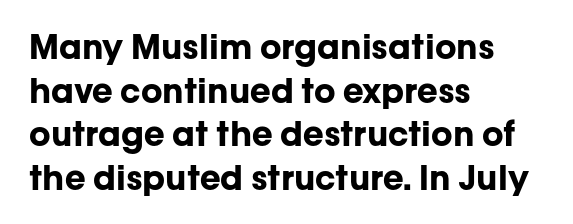
Q: Is the text bold? A: Yes.
Q: Is the text italic (slanted)? A: No, it is upright.
Q: Is the typeface a serif or a sans-serif typeface? A: Sans-serif.
Q: Is the text underlined? A: No.
Q: How is the paragraph aligned? A: Left-aligned.
Q: Is the spacing between letters normal or unusually wide? A: Normal.
Q: Is the spacing between lines tight, normal or loose? A: Normal.
Q: Width (condensed, normal, or wide)? A: Normal.
Q: Stroke contrast? A: Low.
Q: x-height? A: Medium.
Q: Monospaced? A: No.
